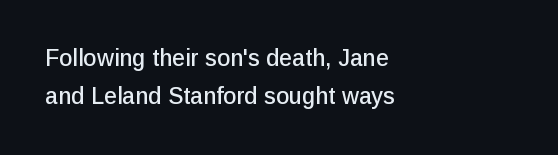
The image shows 23 px text type, upright; set left-aligned, normal line spacing (1.67x), normal letter spacing, not underlined.
